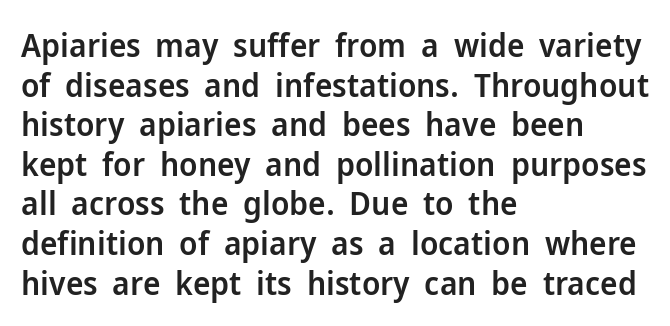
The image shows 33 px semibold sans-serif type, upright; set left-aligned, line spacing 1.2x, normal letter spacing, not underlined; low stroke contrast and a medium x-height.
